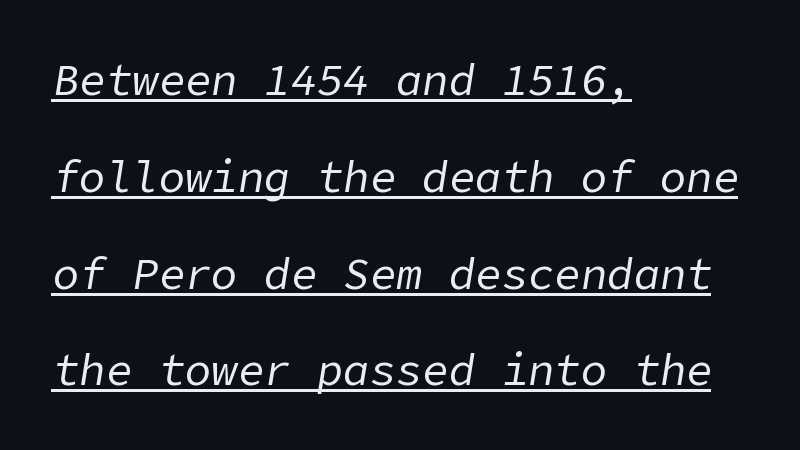
{"italic": "yes", "lean": "right", "slant_degrees": 9, "bold": "no", "weight": "regular", "width": "normal", "stroke_contrast": "low", "x_height": "medium", "underline": "yes", "align": "left", "line_spacing": "loose", "line_spacing_ratio": 2.2, "letter_spacing": "normal", "letter_spacing_em": 0.0, "glyph_px": 44}
